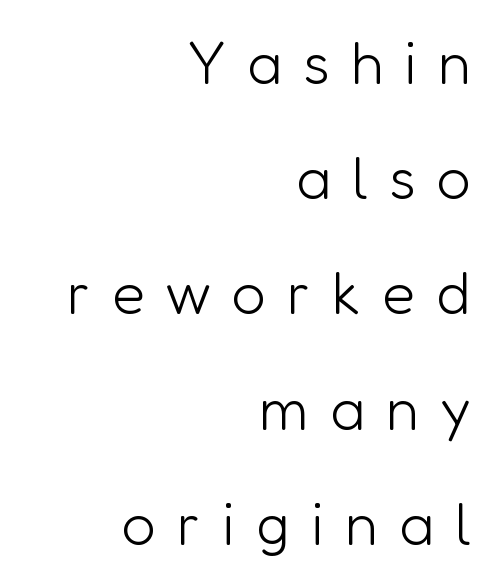
{"serif": "no", "italic": "no", "bold": "no", "weight": "light", "width": "normal", "stroke_contrast": "low", "x_height": "medium", "monospaced": "no", "underline": "no", "align": "right", "line_spacing": "loose", "line_spacing_ratio": 1.92, "letter_spacing": "wide", "letter_spacing_em": 0.35, "glyph_px": 60}
